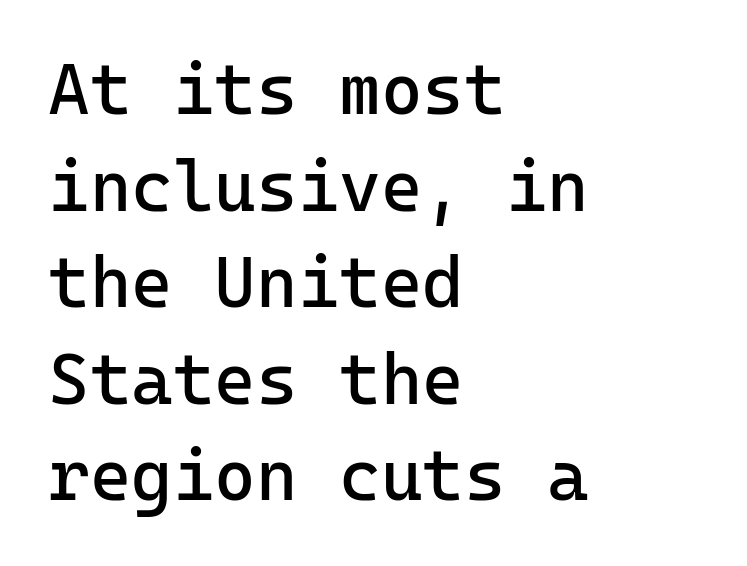
{"serif": "no", "italic": "no", "bold": "no", "weight": "regular", "width": "normal", "stroke_contrast": "low", "x_height": "medium", "monospaced": "yes", "underline": "no", "align": "left", "line_spacing": "normal", "line_spacing_ratio": 1.36, "letter_spacing": "normal", "letter_spacing_em": 0.0, "glyph_px": 71}
